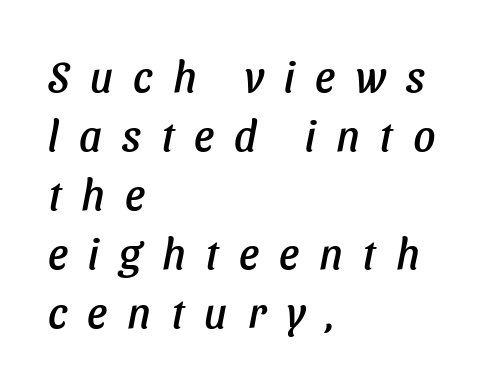
Varying glyph widths throughout — classic text-font behaviour. Only glyphs here, with clear space below each row. The line-height multiplier appears to be the usual default. The tracking jumps out immediately: characters are airy and widely separated.
